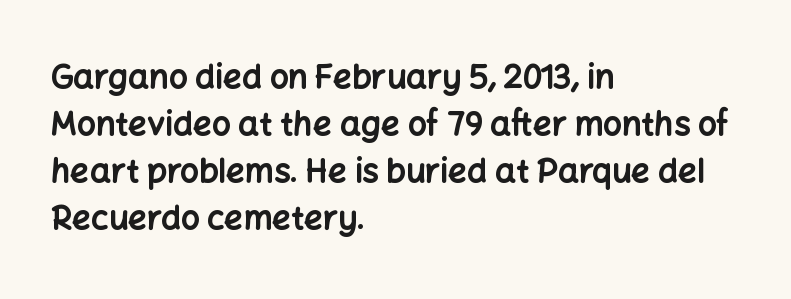
The image shows 33 px bold sans-serif type, upright; set left-aligned, normal line spacing (1.42x), normal letter spacing, not underlined; low stroke contrast and a medium x-height.
